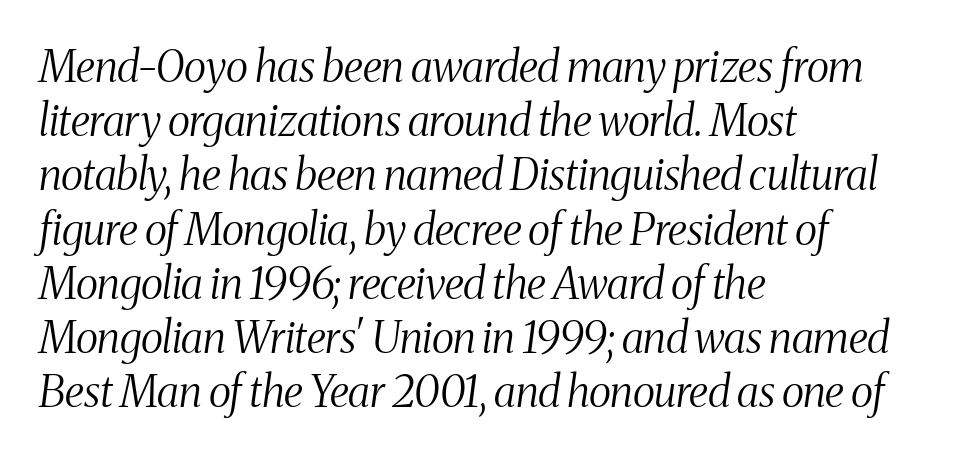
Q: Is the text bold? A: No.
Q: Is the text italic (slanted)? A: Yes, it leans right by about 8 degrees.
Q: Is the typeface a serif or a sans-serif typeface? A: Serif.
Q: Is the text underlined? A: No.
Q: How is the paragraph aligned? A: Left-aligned.
Q: Is the spacing between letters normal or unusually wide? A: Normal.
Q: Is the spacing between lines tight, normal or loose? A: Normal.
Q: Width (condensed, normal, or wide)? A: Condensed.
Q: Stroke contrast? A: Medium.
Q: x-height? A: Medium.
Q: Monospaced? A: No.
